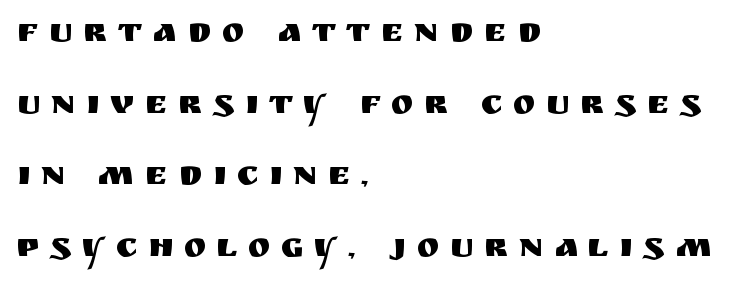
The image shows 34 px sans-serif type, upright; set left-aligned, loose line spacing (2.11x), unusually wide letter spacing (+0.31 em), not underlined; medium stroke contrast and a large x-height.
